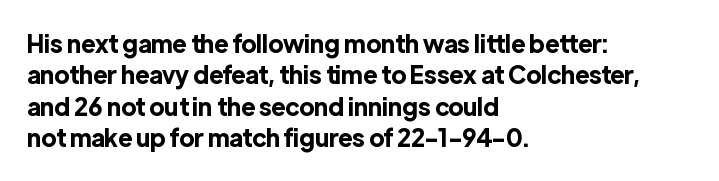
The image shows 24 px bold type, upright; set left-aligned, normal line spacing (1.31x), normal letter spacing, not underlined.
